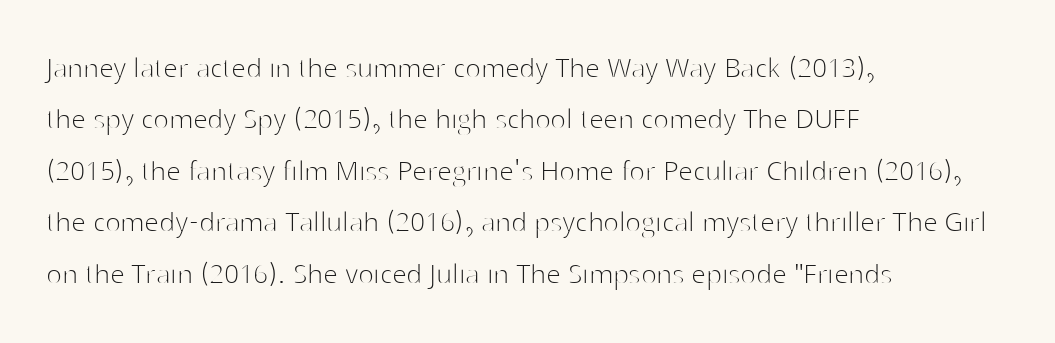
Q: Is the text bold? A: No.
Q: Is the text italic (slanted)? A: No, it is upright.
Q: Is the typeface a serif or a sans-serif typeface? A: Sans-serif.
Q: Is the text underlined? A: No.
Q: How is the paragraph aligned? A: Left-aligned.
Q: Is the spacing between letters normal or unusually wide? A: Normal.
Q: Is the spacing between lines tight, normal or loose? A: Normal.
Q: Width (condensed, normal, or wide)? A: Normal.
Q: Stroke contrast? A: High.
Q: x-height? A: Medium.
Q: Monospaced? A: No.
